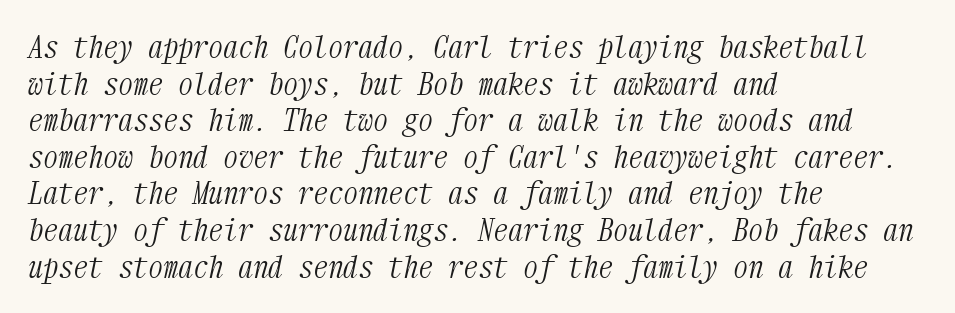
Posture: slanted. A typesetter would call this monospace, since all characters share one set width. The letters sit at their default tracking, neither squeezed nor spread. The passage shown is typeset with a serif family. The setting favours the left margin, as ordinary paragraphs usually do. Vertical stems look standard width or narrower in stroke.
